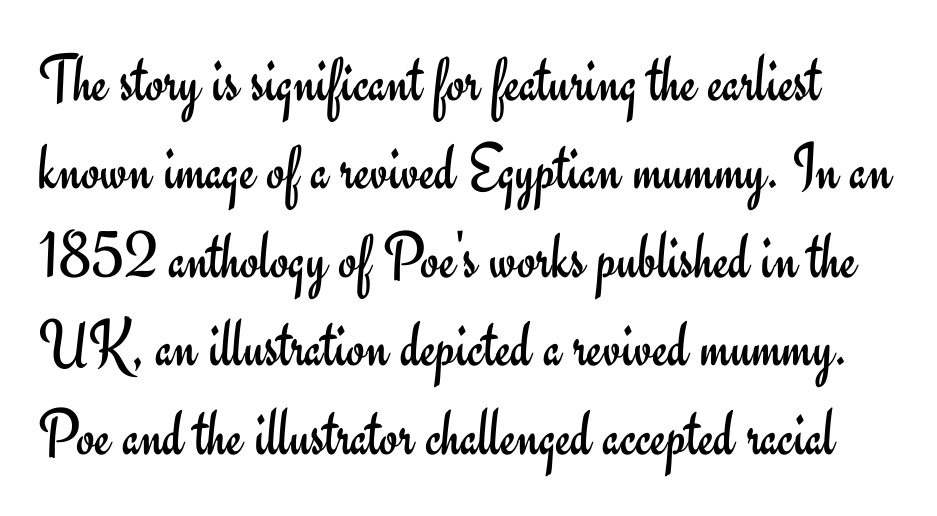
The strokes carry an ordinary text weight at most. The face used here is a sans, in the tradition of grotesques and geometrics. Quick note: interline space is typical. This rendering features lettering with no underline.
